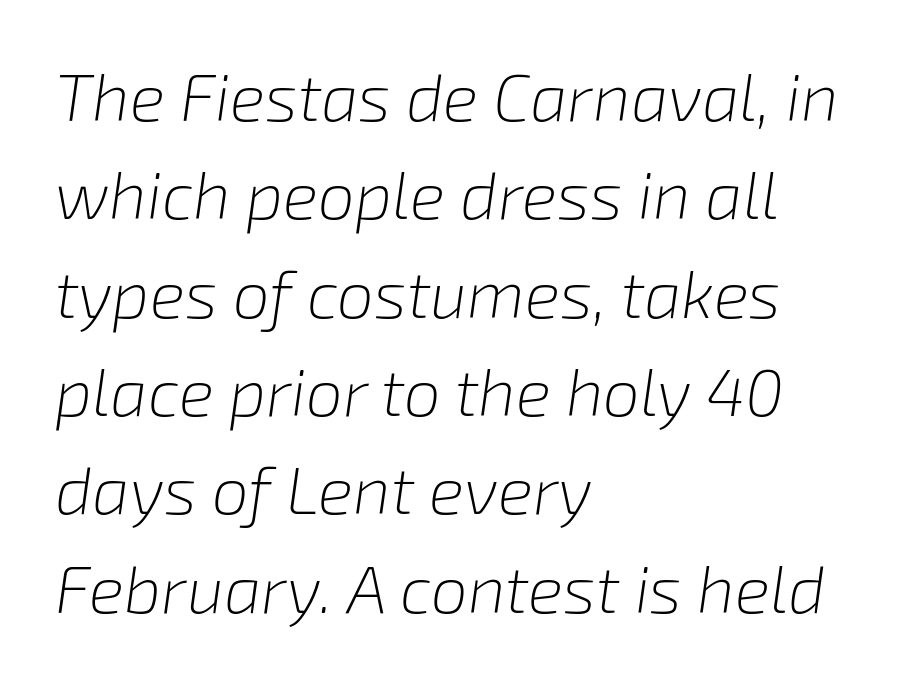
You could not count columns in this text — the font is proportionally spaced. Between one letter and the next there's only the usual sliver of space. Quick note: italic. The words here are not underlined. Leading matches the norm, producing a regular column. Left-aligned paragraph, ragged on the right.
